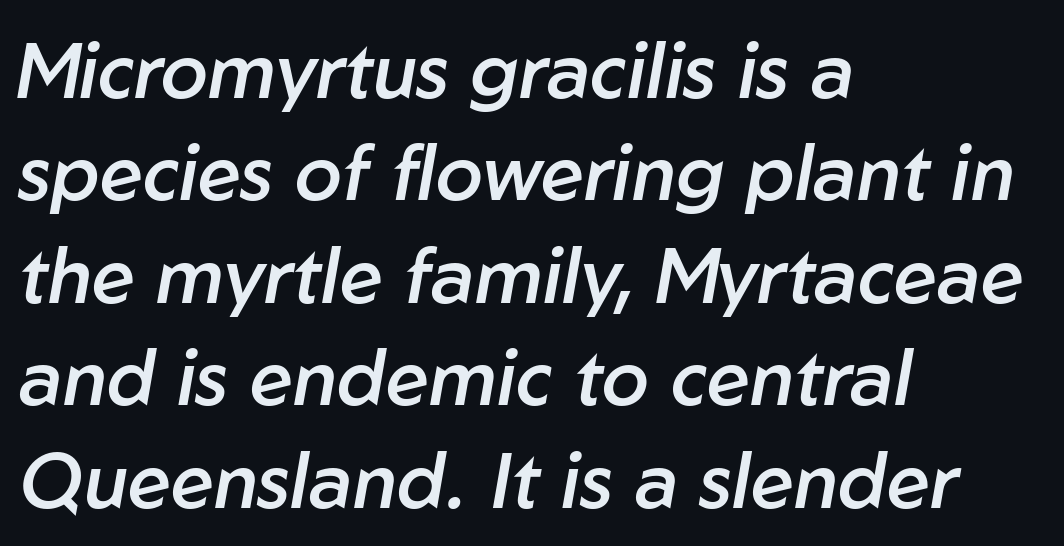
{"italic": "yes", "lean": "right", "slant_degrees": 10, "bold": "semi", "weight": "semibold", "width": "normal", "stroke_contrast": "low", "x_height": "medium", "monospaced": "no", "underline": "no", "align": "left", "line_spacing": "normal", "line_spacing_ratio": 1.33, "letter_spacing": "normal", "letter_spacing_em": 0.0, "glyph_px": 77}
